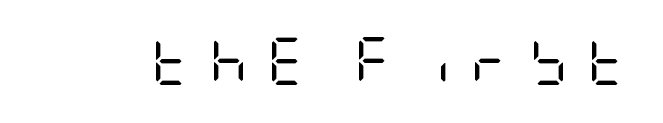
{"serif": "no", "italic": "no", "bold": "no", "weight": "regular", "width": "condensed", "stroke_contrast": "low", "x_height": "large", "underline": "no", "letter_spacing": "wide", "letter_spacing_em": 0.42, "glyph_px": 47}
